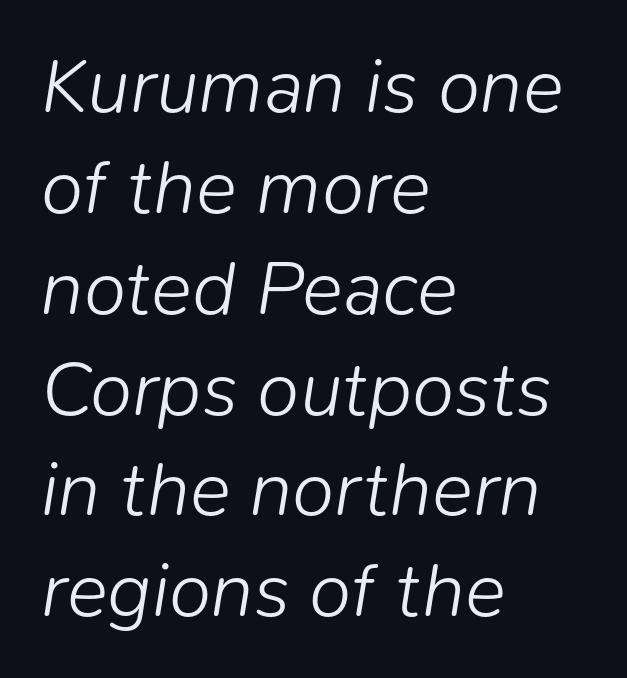
Unmarked baselines from the first word to the last. The strokes are not fattened; the text isn't bold. Do the characters align in a grid? No, the font is proportional. Words appear dense and cohesive because spacing is normal. The text carries the slant typical of an italic or oblique font.
